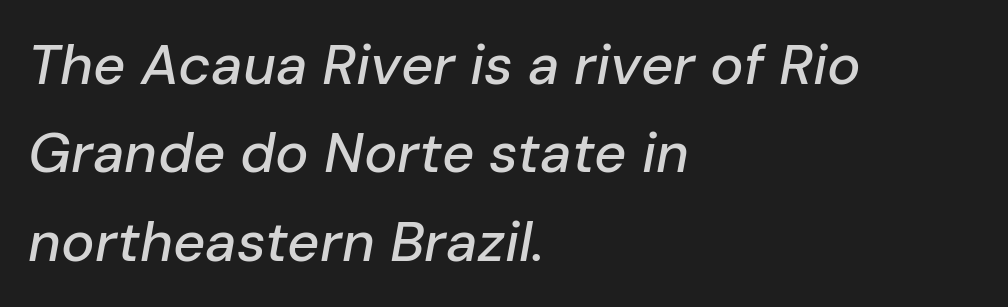
The image shows 56 px text type, italic (leaning right); set left-aligned, normal line spacing (1.58x), normal letter spacing, not underlined; low stroke contrast and a medium x-height.
